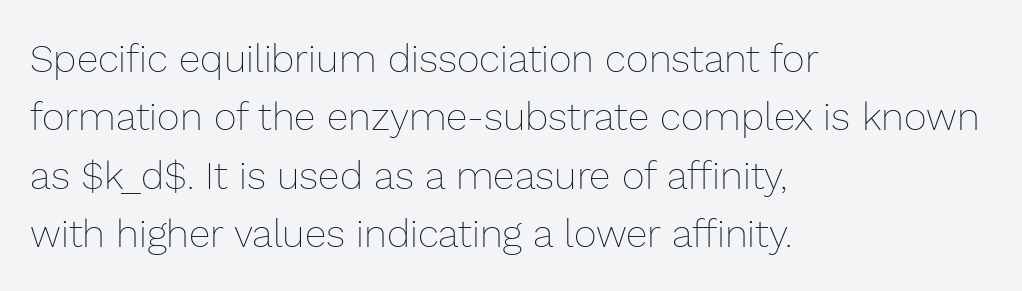
Short note: letters normally spaced. This sample uses an upright cut, with every glyph sitting square on the baseline. The paragraph shown leans on its left margin. Proportional: the letters do not fall into vertical columns.
